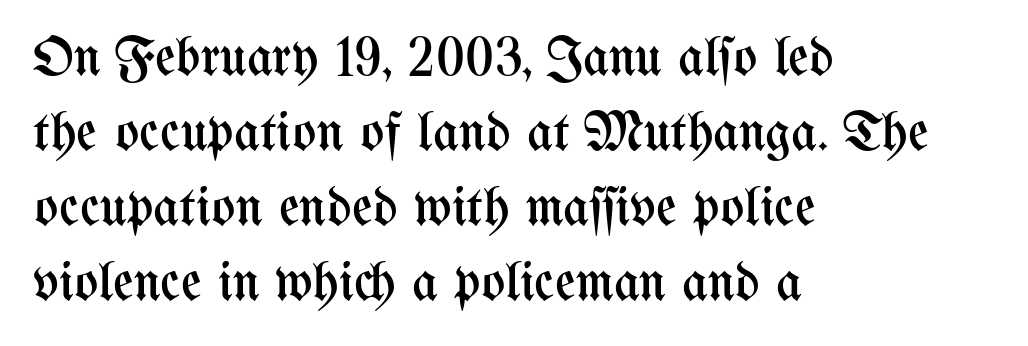
Proportional: the letters do not fall into vertical columns. Each line starts at the same left margin while the right side varies. Normally led — the rows are evenly, conventionally spaced. Nobody drew a line under any word here.
